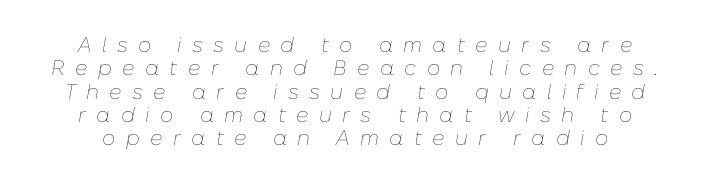
Q: Is the text bold? A: No.
Q: Is the text italic (slanted)? A: Yes, it leans right by about 10 degrees.
Q: Is the text underlined? A: No.
Q: Is the spacing between letters normal or unusually wide? A: Unusually wide.
Q: Is the spacing between lines tight, normal or loose? A: Tight.
